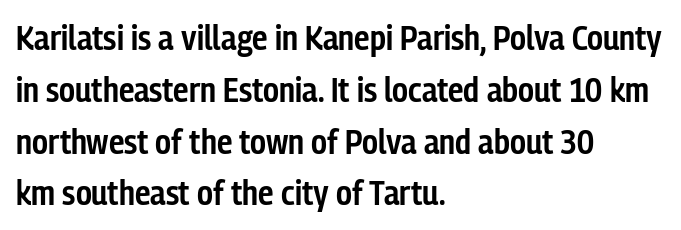
Each new line begins a customary step beneath the previous one. The gaps between neighbouring characters are ordinary and unremarkable. These lines stack with their left ends in a neat column. Stroke thickness is moderately raised; the sample reads as semibold. Beneath every word, the page is bare.
